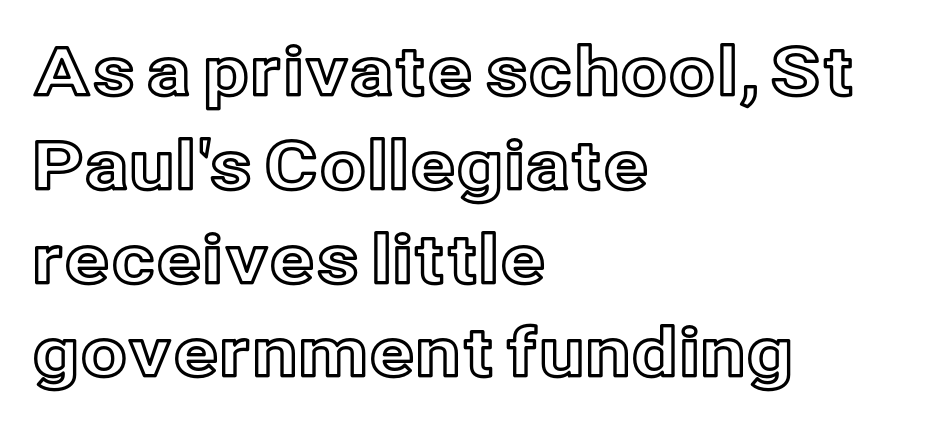
The image shows 67 px text type, upright; set left-aligned, normal line spacing (1.4x), normal letter spacing, not underlined; a medium x-height.
